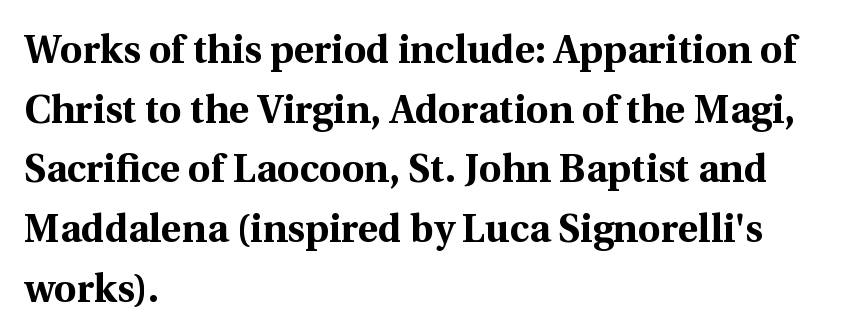
The typesetter chose a ragged-right arrangement here. Each row of text sits above clean, open space. Every letter is thick-stroked: bold, no question. Short note: letters normally spaced. Designer's note — italics off, roman on. A serif font was chosen for this passage.
